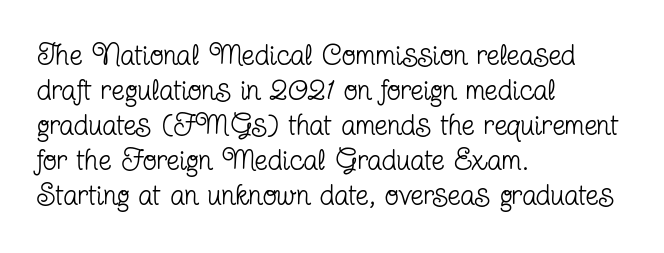
{"serif": "yes", "italic": "no", "bold": "no", "weight": "regular", "width": "condensed", "stroke_contrast": "low", "x_height": "medium", "monospaced": "no", "underline": "no", "align": "left", "line_spacing_ratio": 1.21, "letter_spacing": "normal", "letter_spacing_em": 0.0, "glyph_px": 29}
